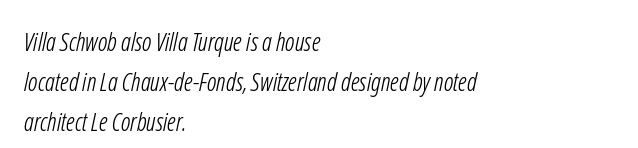
{"bold": "no", "underline": "no", "align": "left", "line_spacing": "normal", "line_spacing_ratio": 1.6, "letter_spacing": "normal", "letter_spacing_em": 0.0, "glyph_px": 25}
